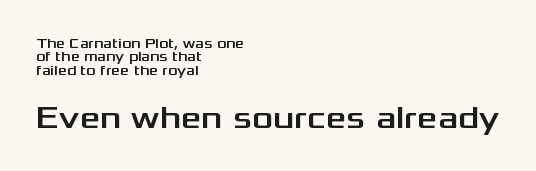
Q: Is the text italic (slanted)? A: No, it is upright.
Q: Is the typeface a serif or a sans-serif typeface? A: Sans-serif.
Q: Is the text underlined? A: No.
Q: How is the paragraph aligned? A: Left-aligned.
Q: Is the spacing between letters normal or unusually wide? A: Normal.
Q: Is the spacing between lines tight, normal or loose? A: Tight.
Q: Which block of text is set in a larger size, the first (top) or the second (bottom)? A: The second (bottom) one.
Q: Width (condensed, normal, or wide)? A: Wide.
Q: Stroke contrast? A: Medium.
Q: x-height? A: Medium.
Q: Monospaced? A: No.
